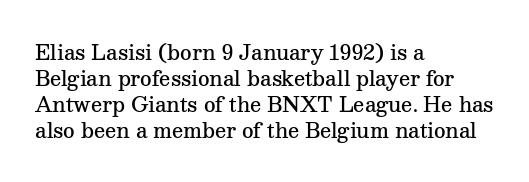
Is there any slant? The stems are plumb. In terms of letterspacing, this is plain default setting. The baseline area is clear. The passage is arranged the way most books set body copy — flush left.
